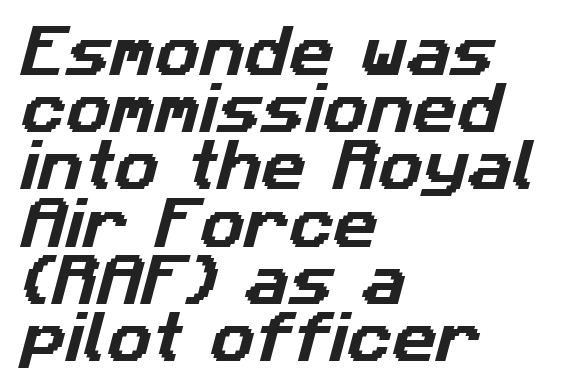
The image shows 55 px sans-serif type; set left-aligned, tight line spacing (1.04x), normal letter spacing, not underlined; low stroke contrast and a medium x-height.
